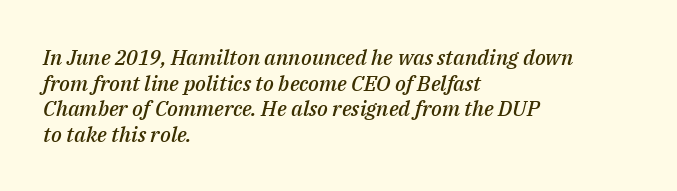
The image shows 21 px text type, italic (leaning right); set left-aligned, line spacing 1.22x, normal letter spacing, not underlined.
